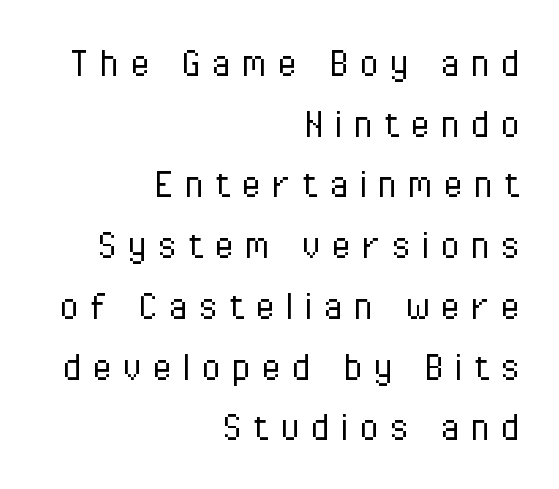
Q: Is the text bold? A: No.
Q: Is the text italic (slanted)? A: No, it is upright.
Q: Is the typeface a serif or a sans-serif typeface? A: Sans-serif.
Q: Is the text underlined? A: No.
Q: How is the paragraph aligned? A: Right-aligned.
Q: Is the spacing between letters normal or unusually wide? A: Unusually wide.
Q: Is the spacing between lines tight, normal or loose? A: Normal.
Q: Width (condensed, normal, or wide)? A: Condensed.
Q: Stroke contrast? A: Low.
Q: x-height? A: Medium.
Q: Monospaced? A: No.
